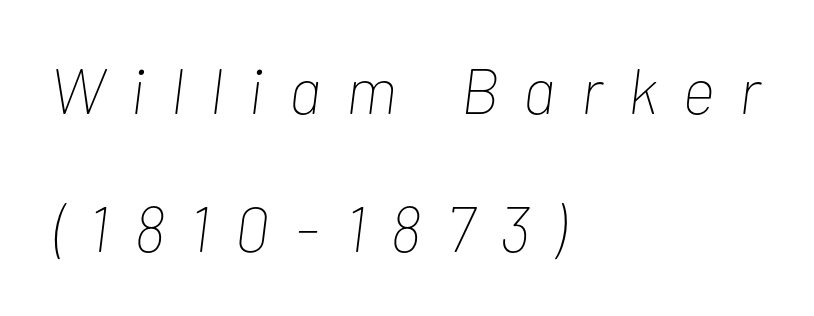
Q: Is the text bold? A: No.
Q: Is the text italic (slanted)? A: Yes, it leans right by about 7 degrees.
Q: Is the text underlined? A: No.
Q: How is the paragraph aligned? A: Left-aligned.
Q: Is the spacing between letters normal or unusually wide? A: Unusually wide.
Q: Is the spacing between lines tight, normal or loose? A: Loose.
Q: Width (condensed, normal, or wide)? A: Condensed.
Q: Stroke contrast? A: Low.
Q: x-height? A: Medium.
Q: Monospaced? A: No.
